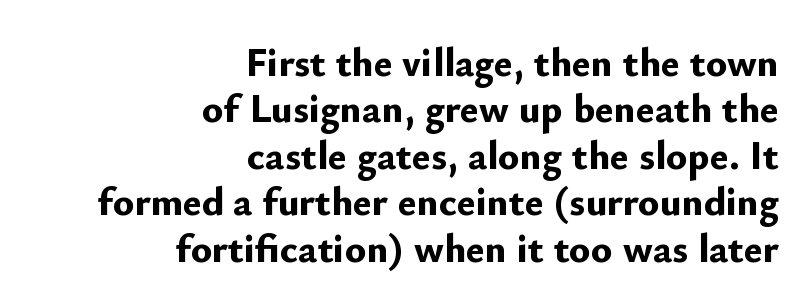
{"serif": "no", "italic": "no", "bold": "yes", "weight": "bold", "width": "normal", "stroke_contrast": "low", "x_height": "small", "monospaced": "no", "underline": "no", "align": "right", "line_spacing_ratio": 1.16, "letter_spacing": "normal", "letter_spacing_em": 0.0, "glyph_px": 40}
